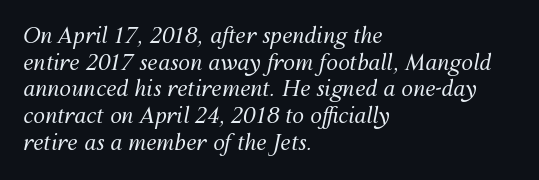
The passage is arranged the way most books set body copy — flush left. The glyphs are unaccompanied by any horizontal stroke below them. You can tell it's italic because the verticals aren't actually vertical. Honestly, the letter spacing is just normal — you wouldn't notice it.
